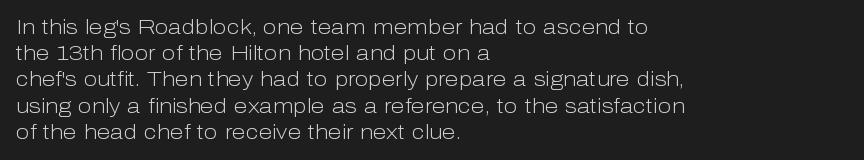
Q: Is the text bold? A: No.
Q: Is the text italic (slanted)? A: No, it is upright.
Q: Is the text underlined? A: No.
Q: How is the paragraph aligned? A: Left-aligned.
Q: Is the spacing between letters normal or unusually wide? A: Normal.
Q: Is the spacing between lines tight, normal or loose? A: Normal.
